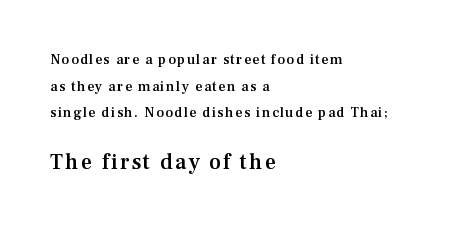
Line starts are locked; line ends wander. The letters in the lower block stand taller than those in the block above. Descenders hang freely into open space. The font's upright variant was chosen for this text. Is there much room between lines? Yes — plenty of vertical air separates them.
